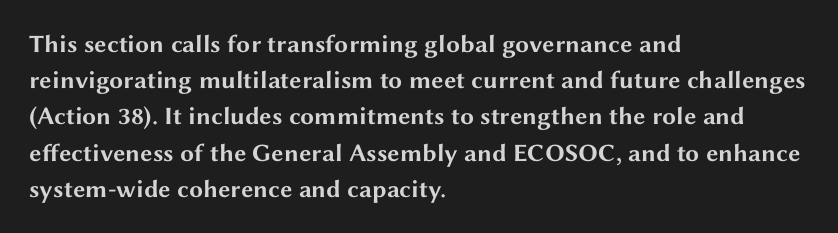
Q: Is the text bold? A: Yes.
Q: Is the text italic (slanted)? A: No, it is upright.
Q: Is the text underlined? A: No.
Q: How is the paragraph aligned? A: Left-aligned.
Q: Is the spacing between letters normal or unusually wide? A: Normal.
Q: Is the spacing between lines tight, normal or loose? A: Normal.
